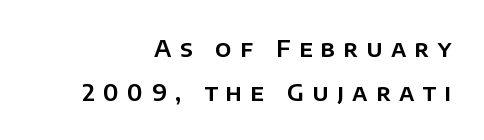
The image shows 23 px text type, upright; set right-aligned, loose line spacing (1.91x), unusually wide letter spacing (+0.36 em), not underlined.
